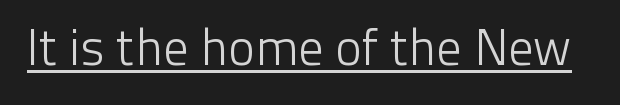
Q: Is the text bold? A: No.
Q: Is the text italic (slanted)? A: No, it is upright.
Q: Is the typeface a serif or a sans-serif typeface? A: Sans-serif.
Q: Is the text underlined? A: Yes.
Q: Is the spacing between letters normal or unusually wide? A: Normal.
Q: Width (condensed, normal, or wide)? A: Normal.
Q: Stroke contrast? A: Low.
Q: x-height? A: Medium.
Q: Monospaced? A: No.
